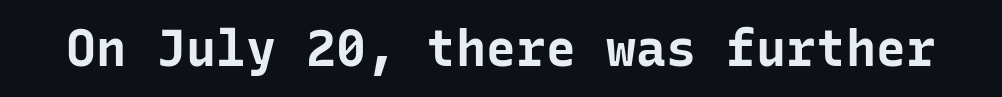
The image shows 50 px bold sans-serif type, upright, monospaced; set normal letter spacing, not underlined; low stroke contrast and a medium x-height.
